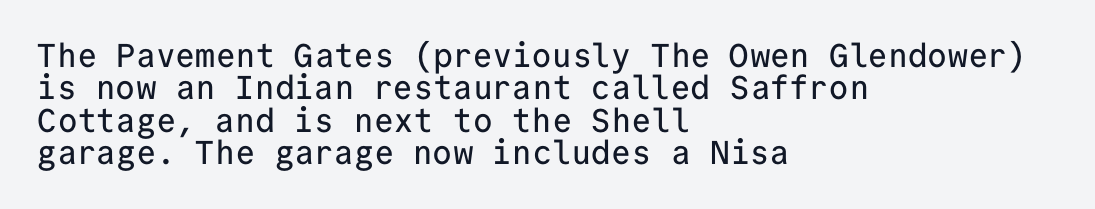
Q: Is the text italic (slanted)? A: No, it is upright.
Q: Is the typeface a serif or a sans-serif typeface? A: Sans-serif.
Q: Is the text underlined? A: No.
Q: How is the paragraph aligned? A: Left-aligned.
Q: Is the spacing between letters normal or unusually wide? A: Normal.
Q: Is the spacing between lines tight, normal or loose? A: Tight.
Q: Width (condensed, normal, or wide)? A: Normal.
Q: Stroke contrast? A: Low.
Q: x-height? A: Medium.
Q: Monospaced? A: Yes.
